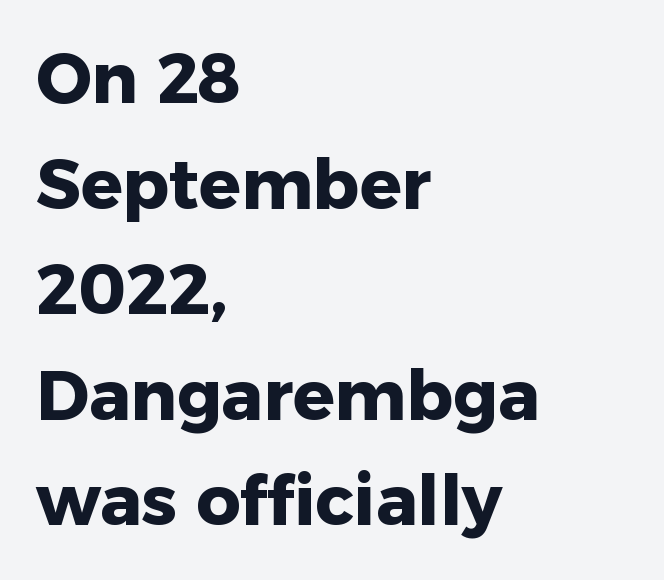
Q: Is the text bold? A: Yes.
Q: Is the text italic (slanted)? A: No, it is upright.
Q: Is the typeface a serif or a sans-serif typeface? A: Sans-serif.
Q: Is the text underlined? A: No.
Q: How is the paragraph aligned? A: Left-aligned.
Q: Is the spacing between letters normal or unusually wide? A: Normal.
Q: Is the spacing between lines tight, normal or loose? A: Normal.
Q: Width (condensed, normal, or wide)? A: Normal.
Q: Stroke contrast? A: Low.
Q: x-height? A: Medium.
Q: Monospaced? A: No.
